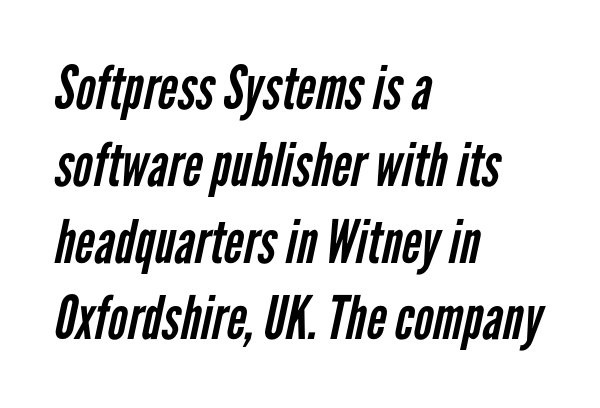
Q: Is the text bold? A: No.
Q: Is the typeface a serif or a sans-serif typeface? A: Sans-serif.
Q: Is the text underlined? A: No.
Q: How is the paragraph aligned? A: Left-aligned.
Q: Is the spacing between letters normal or unusually wide? A: Normal.
Q: Is the spacing between lines tight, normal or loose? A: Normal.
Q: Width (condensed, normal, or wide)? A: Condensed.
Q: Stroke contrast? A: Low.
Q: x-height? A: Medium.
Q: Monospaced? A: No.
